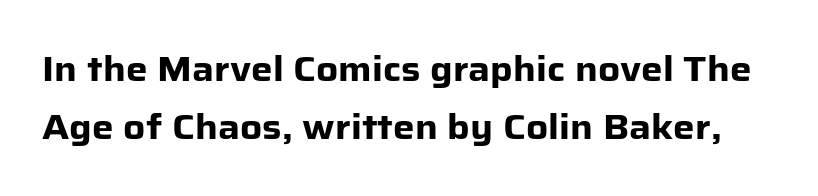
Is the type bold? Yes — the strokes are clearly thick and heavy. Spacing verdict: proportional, widths tailored to each character. The line-height multiplier appears to be the usual default. The type sits square on the baseline with zero lean. Examine the stroke ends and you'll find no serifs. There is no visible air inserted between adjacent glyphs.
